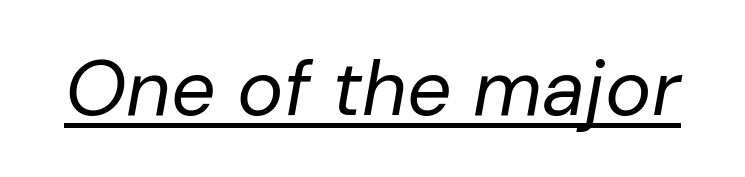
{"italic": "yes", "lean": "right", "slant_degrees": 10, "bold": "no", "weight": "regular", "width": "normal", "stroke_contrast": "low", "x_height": "medium", "monospaced": "no", "underline": "yes", "letter_spacing": "normal", "letter_spacing_em": 0.0, "glyph_px": 78}
